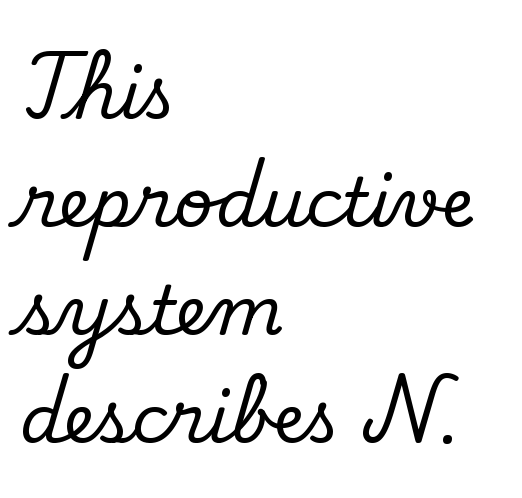
The image shows 68 px serif type; set left-aligned, normal line spacing (1.59x), normal letter spacing, not underlined; low stroke contrast and a small x-height.
